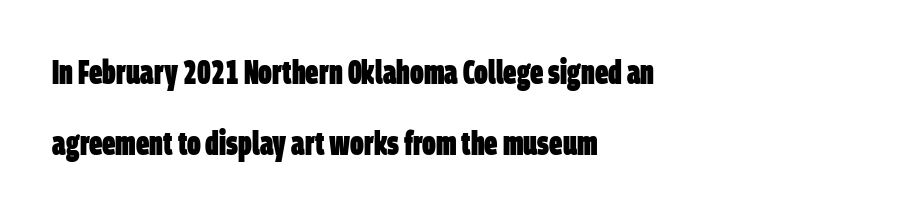
Q: Is the text bold? A: Yes.
Q: Is the typeface a serif or a sans-serif typeface? A: Sans-serif.
Q: Is the text underlined? A: No.
Q: How is the paragraph aligned? A: Left-aligned.
Q: Is the spacing between letters normal or unusually wide? A: Normal.
Q: Is the spacing between lines tight, normal or loose? A: Loose.
Q: Width (condensed, normal, or wide)? A: Condensed.
Q: Stroke contrast? A: Low.
Q: x-height? A: Large.
Q: Monospaced? A: No.
